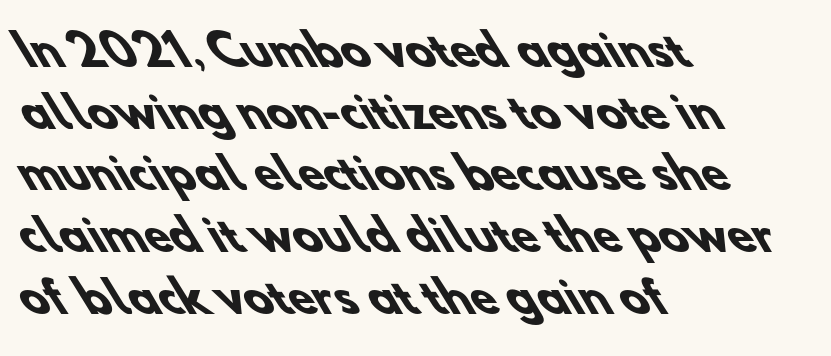
No feet cap the strokes, marking this as sans-serif type. A student would call this left alignment; a typographer would say flush left, rag right. The rendering uses a moderate line-height, typical for paragraphs. The gap between lines stays unmarked. In terms of weight, the rendering is a true, heavy bold. The line texture is even and compact thanks to regular tracking.
